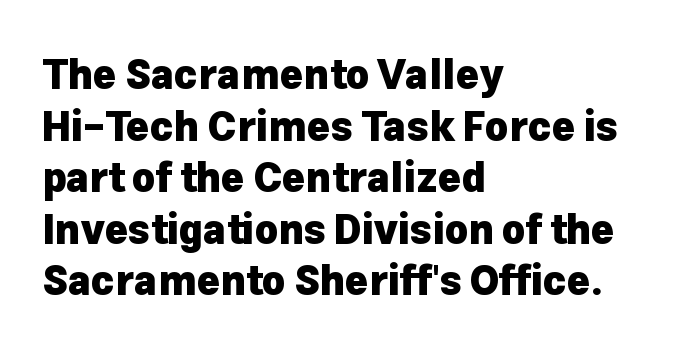
The image shows 40 px heavy sans-serif type, upright; set left-aligned, normal line spacing (1.29x), normal letter spacing, not underlined; low stroke contrast and a medium x-height.
